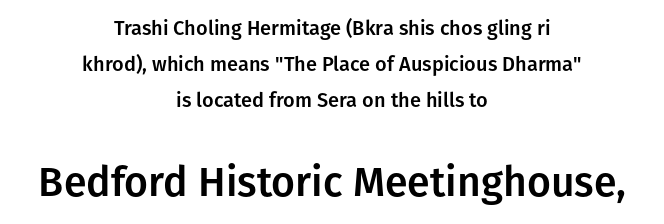
The image shows 41 px sans-serif type, upright; set centered, line spacing 1.81x, normal letter spacing, not underlined; the second (bottom) block is 2.05x larger; low stroke contrast and a medium x-height.
